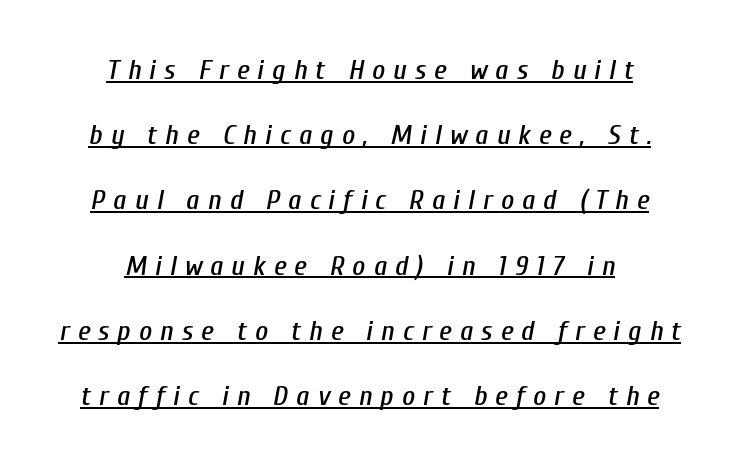
The image shows 28 px condensed type, italic (leaning right); set centered, loose line spacing (2.33x), unusually wide letter spacing (+0.29 em), underlined; low stroke contrast and a medium x-height.
